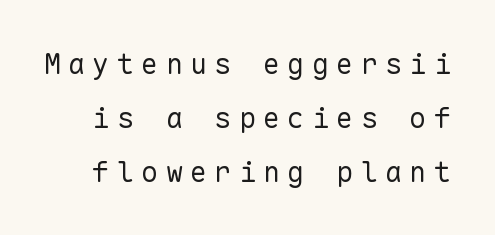
Q: Is the text bold? A: No.
Q: Is the text italic (slanted)? A: No, it is upright.
Q: Is the typeface a serif or a sans-serif typeface? A: Sans-serif.
Q: Is the text underlined? A: No.
Q: Is the spacing between letters normal or unusually wide? A: Unusually wide.
Q: Width (condensed, normal, or wide)? A: Normal.
Q: Stroke contrast? A: Low.
Q: x-height? A: Medium.
Q: Monospaced? A: Yes.
